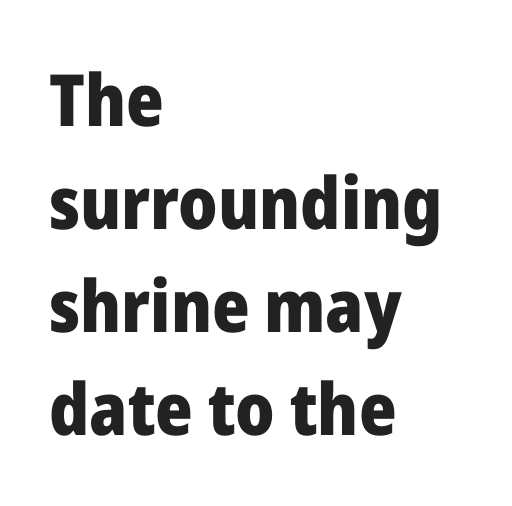
The image shows 72 px heavy sans-serif type, upright; set left-aligned, normal line spacing (1.43x), normal letter spacing, not underlined; low stroke contrast and a medium x-height.
